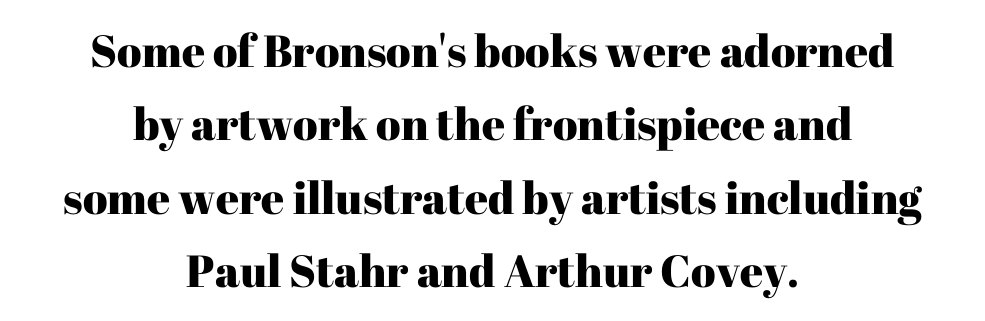
Q: Is the text italic (slanted)? A: No, it is upright.
Q: Is the typeface a serif or a sans-serif typeface? A: Serif.
Q: Is the text underlined? A: No.
Q: How is the paragraph aligned? A: Centered.
Q: Is the spacing between letters normal or unusually wide? A: Normal.
Q: Is the spacing between lines tight, normal or loose? A: Normal.
Q: Width (condensed, normal, or wide)? A: Normal.
Q: Stroke contrast? A: High.
Q: x-height? A: Medium.
Q: Monospaced? A: No.
